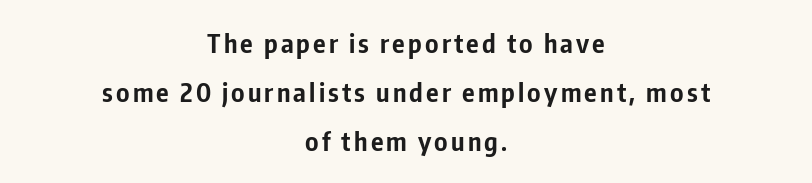
Each glyph is drawn with heavy, bold strokes. Words float on clear page, feet unadorned. Visually the block forms a symmetrical silhouette, jagged on both flanks. Notice how the stems are strictly vertical — no italics here.
